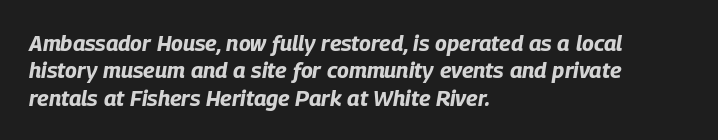
Q: Is the text bold? A: Yes.
Q: Is the text italic (slanted)? A: Yes, it leans right by about 9 degrees.
Q: Is the text underlined? A: No.
Q: How is the paragraph aligned? A: Left-aligned.
Q: Is the spacing between letters normal or unusually wide? A: Normal.
Q: Is the spacing between lines tight, normal or loose? A: Normal.
